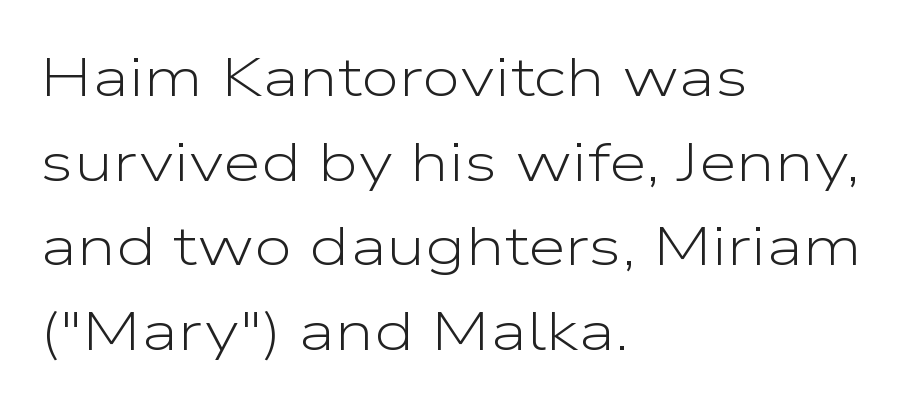
Q: Is the text bold? A: No.
Q: Is the text italic (slanted)? A: No, it is upright.
Q: Is the typeface a serif or a sans-serif typeface? A: Sans-serif.
Q: Is the text underlined? A: No.
Q: How is the paragraph aligned? A: Left-aligned.
Q: Is the spacing between letters normal or unusually wide? A: Normal.
Q: Is the spacing between lines tight, normal or loose? A: Normal.
Q: Width (condensed, normal, or wide)? A: Wide.
Q: Stroke contrast? A: Low.
Q: x-height? A: Medium.
Q: Monospaced? A: No.
